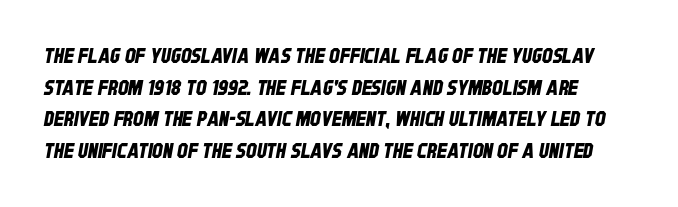
{"underline": "no", "line_spacing": "normal", "line_spacing_ratio": 1.51, "letter_spacing": "normal", "letter_spacing_em": 0.0, "glyph_px": 21}
